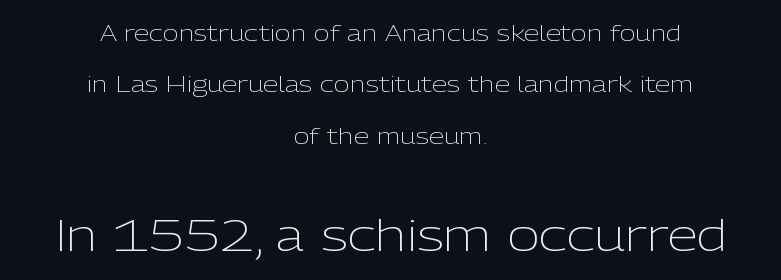
The image shows 44 px light sans-serif type, upright; set centered, loose line spacing (2.33x), normal letter spacing, not underlined; the second (bottom) block is 2.0x larger; low stroke contrast and a medium x-height.
